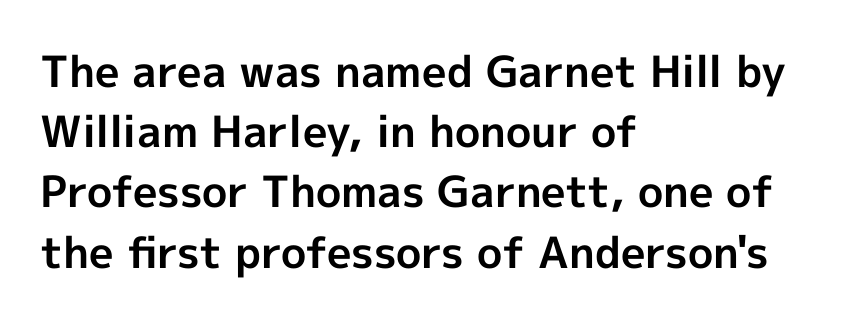
The image shows 43 px bold sans-serif type, upright; set left-aligned, normal line spacing (1.4x), normal letter spacing, not underlined; a medium x-height.
